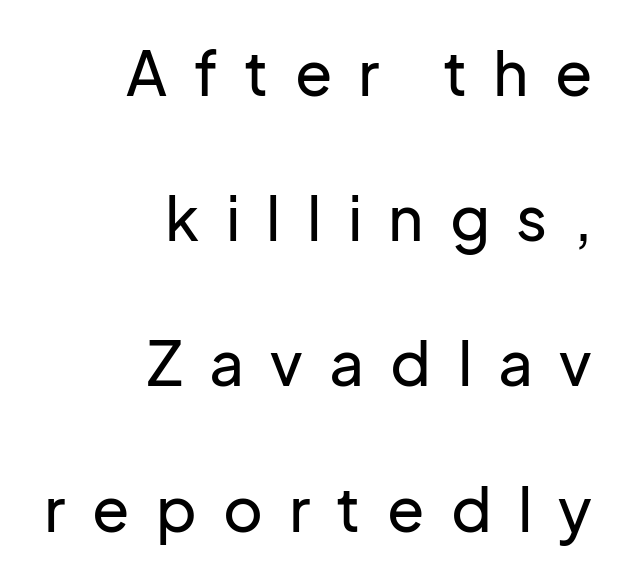
{"serif": "no", "italic": "no", "width": "normal", "stroke_contrast": "low", "x_height": "medium", "monospaced": "no", "underline": "no", "align": "right", "line_spacing": "loose", "line_spacing_ratio": 2.38, "letter_spacing": "wide", "letter_spacing_em": 0.43, "glyph_px": 61}
